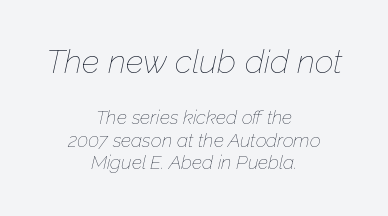
{"italic": "yes", "lean": "right", "slant_degrees": 12, "bold": "no", "weight": "thin", "width": "normal", "stroke_contrast": "low", "x_height": "medium", "monospaced": "no", "underline": "no", "align": "center", "line_spacing_ratio": 1.18, "letter_spacing": "normal", "letter_spacing_em": 0.0, "larger_block": "first", "size_ratio": 1.74, "glyph_px": 33}
